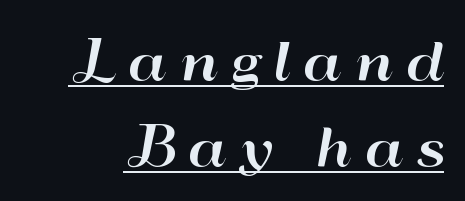
The image shows 51 px wide sans-serif type; set normal line spacing (1.68x), unusually wide letter spacing (+0.24 em), underlined; high stroke contrast and a small x-height.
